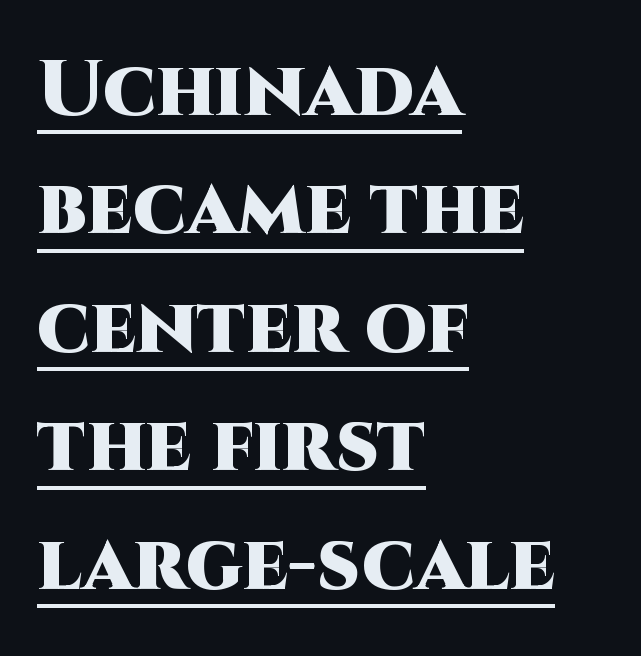
{"serif": "no", "italic": "no", "bold": "yes", "weight": "heavy", "width": "normal", "stroke_contrast": "high", "x_height": "large", "monospaced": "no", "underline": "yes", "align": "left", "line_spacing": "normal", "line_spacing_ratio": 1.5, "letter_spacing": "normal", "letter_spacing_em": 0.0, "glyph_px": 79}
